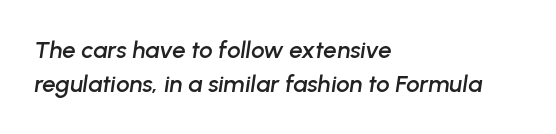
Q: Is the text italic (slanted)? A: Yes, it leans right by about 8 degrees.
Q: Is the text underlined? A: No.
Q: How is the paragraph aligned? A: Left-aligned.
Q: Is the spacing between letters normal or unusually wide? A: Normal.
Q: Is the spacing between lines tight, normal or loose? A: Normal.
